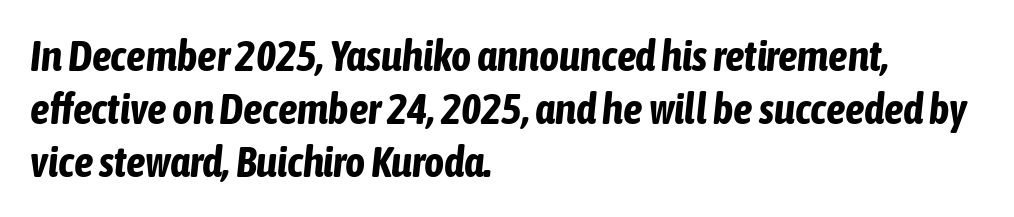
The image shows 43 px bold, condensed type, italic (leaning right); set left-aligned, line spacing 1.23x, normal letter spacing, not underlined; low stroke contrast and a medium x-height.
